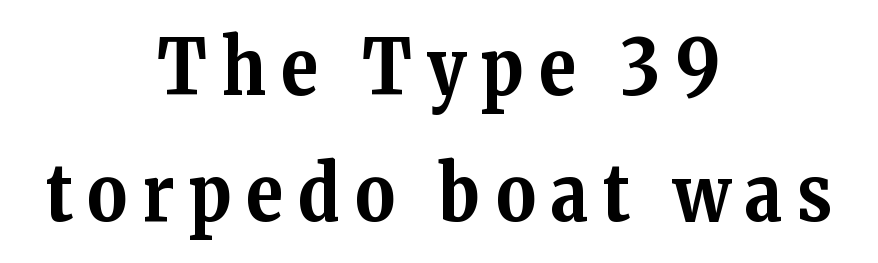
These lines carry a lot of weight — the face is fully bold. The glyphs in this specimen are seriffed. The letterforms stand isolated, each surrounded by extra space. Visually the block forms a symmetrical silhouette, jagged on both flanks. Students, observe: this is what conventionally led text looks like.
